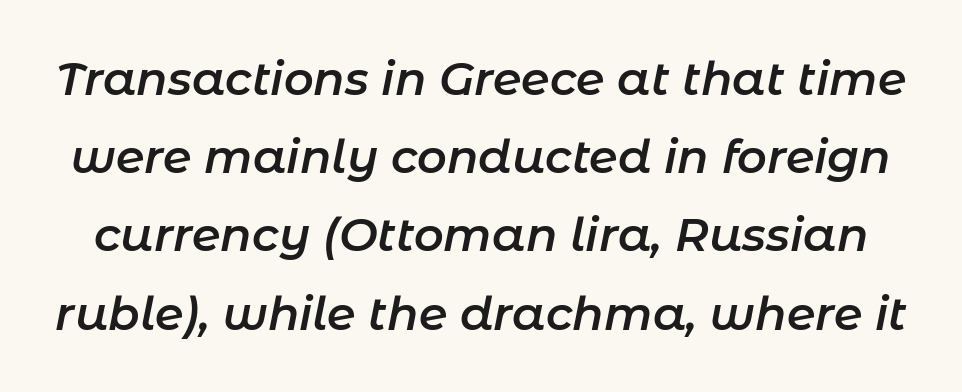
Q: Is the text bold? A: Semi-bold.
Q: Is the text italic (slanted)? A: Yes, it leans right by about 11 degrees.
Q: Is the text underlined? A: No.
Q: Is the spacing between letters normal or unusually wide? A: Normal.
Q: Is the spacing between lines tight, normal or loose? A: Normal.
Q: Width (condensed, normal, or wide)? A: Normal.
Q: Stroke contrast? A: Low.
Q: x-height? A: Medium.
Q: Monospaced? A: No.
